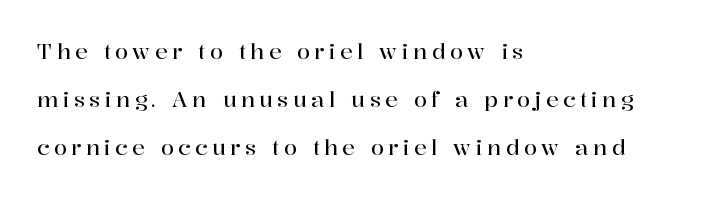
A clean baseline with only descenders dipping below it. The letters stand upright; this is a roman face. The tracking jumps out immediately: characters are airy and widely separated. Quick note: interline space is abundant.
